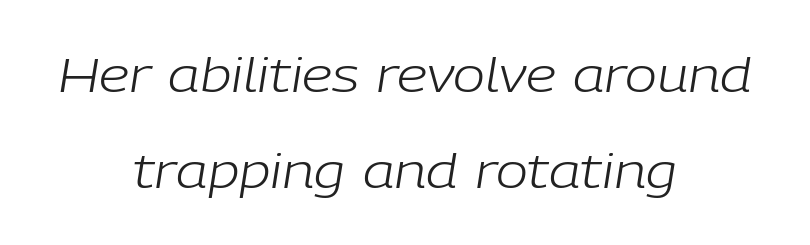
The strokes carry an ordinary text weight at most. This rendering uses center alignment, leaving both contours irregular but symmetric. Descender tails drop into unmarked territory. Note the varied advance widths — an 'i' is clearly narrower than an 'm'.
